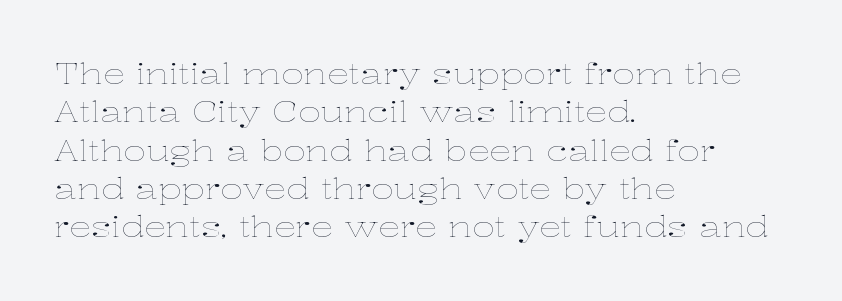
The image shows 28 px thin, wide type, upright; set left-aligned, normal line spacing (1.37x), normal letter spacing, not underlined; low stroke contrast and a medium x-height.
